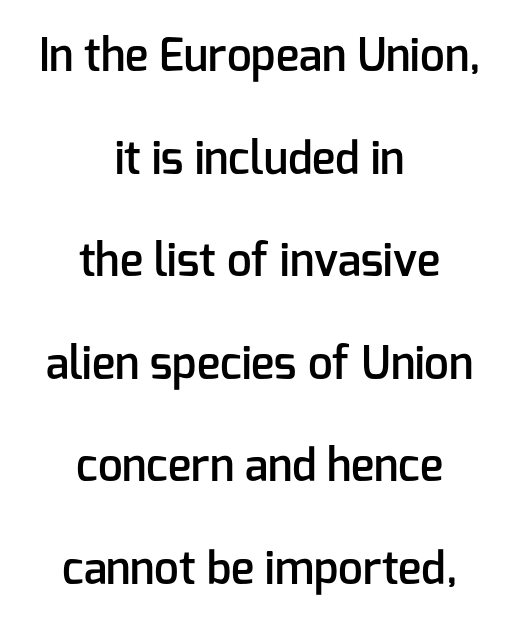
The image shows 44 px semibold sans-serif type, upright; set centered, loose line spacing (2.33x), normal letter spacing, not underlined; low stroke contrast and a medium x-height.
